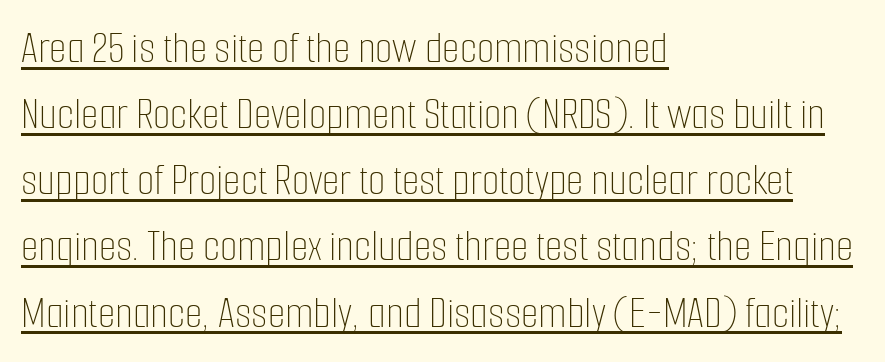
{"italic": "no", "bold": "no", "weight": "thin", "width": "condensed", "stroke_contrast": "low", "x_height": "medium", "monospaced": "no", "underline": "yes", "align": "left", "line_spacing": "normal", "line_spacing_ratio": 1.47, "letter_spacing": "normal", "letter_spacing_em": 0.0, "glyph_px": 45}
